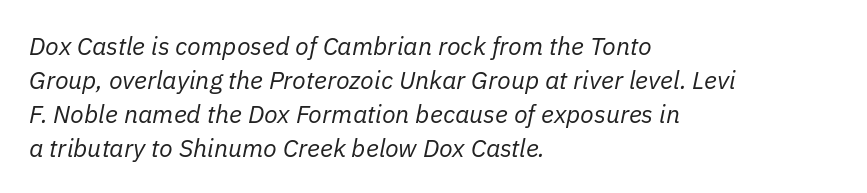
The font's italic variant was chosen for this text. The lines sit at an ordinary, default distance from one another. The words here are not underlined. The font is comparable to plain body text, perhaps lighter. A student would call this left alignment; a typographer would say flush left, rag right.
